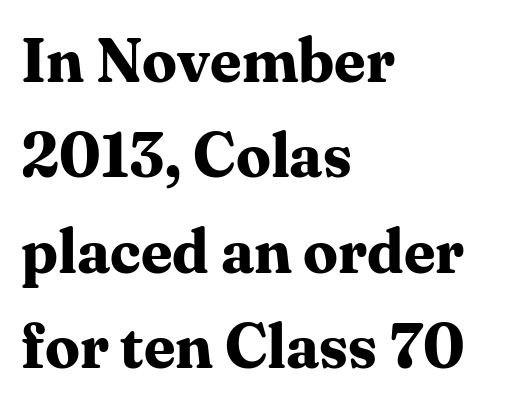
{"serif": "yes", "italic": "no", "bold": "yes", "weight": "bold", "width": "normal", "stroke_contrast": "medium", "x_height": "medium", "monospaced": "no", "underline": "no", "align": "left", "line_spacing": "normal", "line_spacing_ratio": 1.54, "letter_spacing": "normal", "letter_spacing_em": 0.0, "glyph_px": 62}
